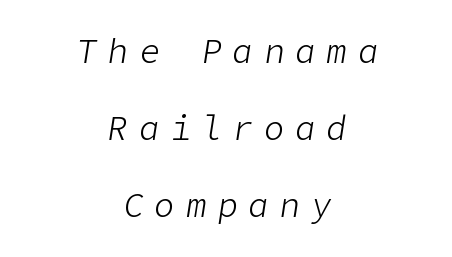
{"italic": "yes", "lean": "right", "slant_degrees": 9, "bold": "no", "weight": "light", "width": "normal", "stroke_contrast": "low", "x_height": "medium", "underline": "no", "align": "center", "line_spacing": "loose", "line_spacing_ratio": 2.27, "letter_spacing": "wide", "letter_spacing_em": 0.32, "glyph_px": 34}
